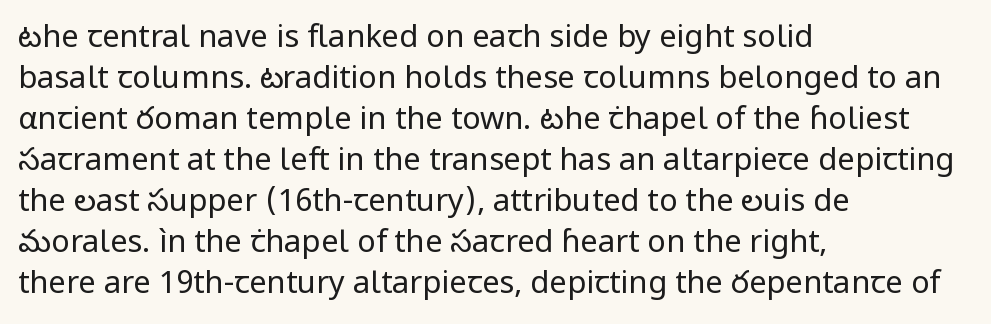
{"serif": "no", "italic": "no", "bold": "no", "weight": "regular", "width": "normal", "stroke_contrast": "low", "x_height": "medium", "monospaced": "no", "underline": "no", "align": "left", "line_spacing": "normal", "line_spacing_ratio": 1.32, "letter_spacing": "normal", "letter_spacing_em": 0.0, "glyph_px": 31}
